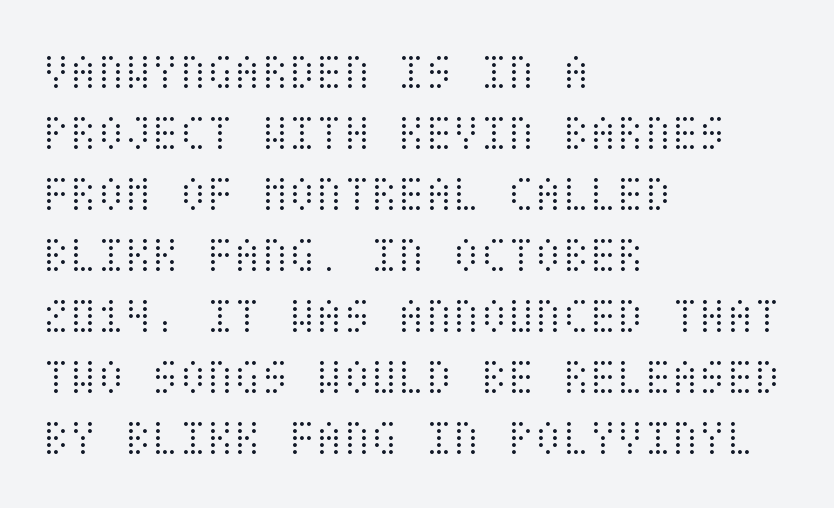
{"italic": "no", "bold": "no", "weight": "light", "width": "condensed", "stroke_contrast": "medium", "x_height": "large", "underline": "no", "align": "left", "line_spacing_ratio": 1.22, "letter_spacing": "normal", "letter_spacing_em": 0.0, "glyph_px": 50}
